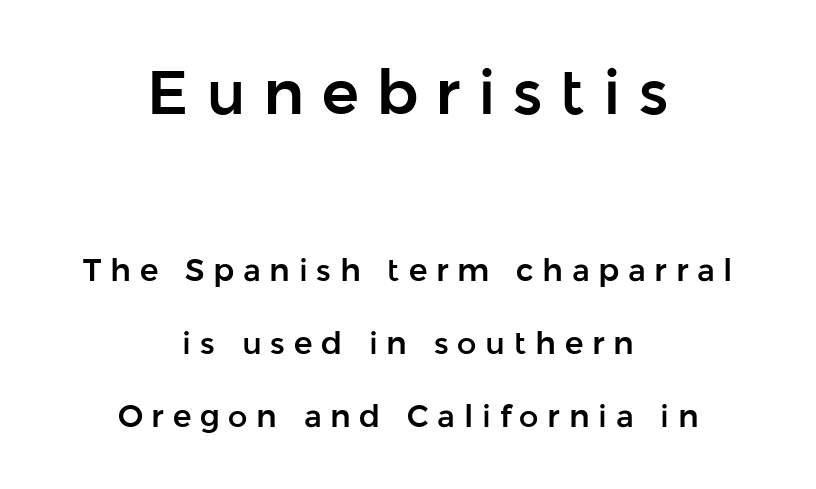
{"serif": "no", "italic": "no", "width": "normal", "stroke_contrast": "low", "x_height": "medium", "monospaced": "no", "underline": "no", "align": "center", "line_spacing": "loose", "line_spacing_ratio": 2.37, "letter_spacing": "wide", "letter_spacing_em": 0.28, "larger_block": "first", "size_ratio": 2.0, "glyph_px": 62}
